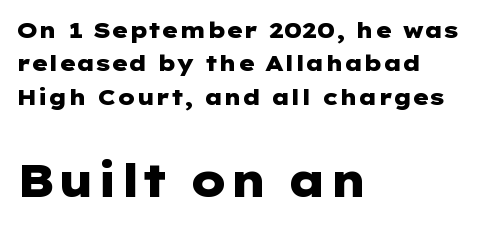
The lines are quadded left. Compared with an ordinary text face, these strokes are far heavier — a full bold. Compare the two chunks: the lower has the greater cap height. Descenders are the only things crossing below the line. This sample uses an upright cut, with every glyph sitting square on the baseline.
